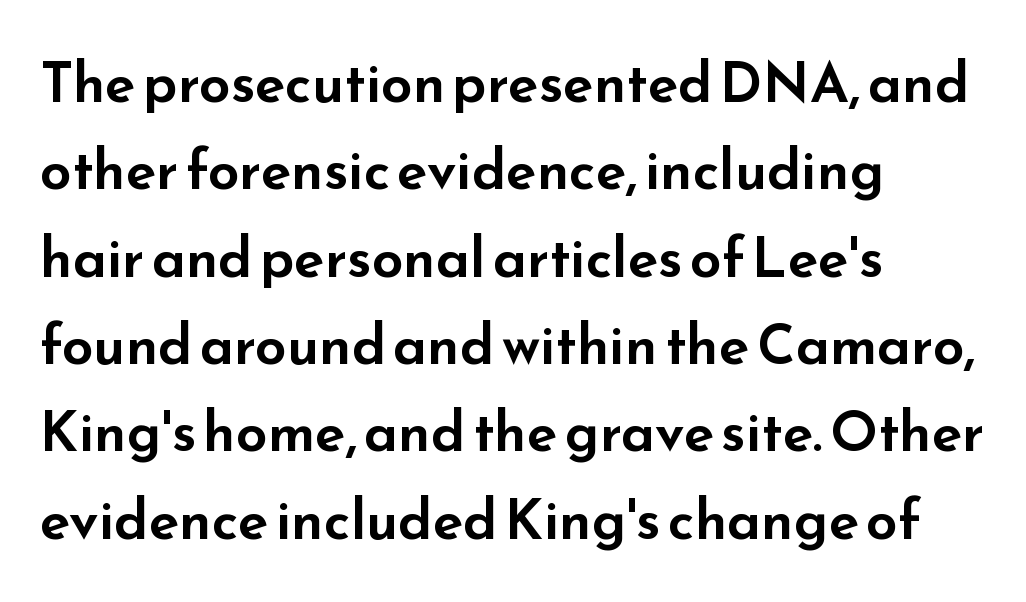
Each letter's strokes conclude bluntly, with no projecting serifs. Reading down the block, your eye returns to a fixed left position each line. Characters follow at the spacing the type designer built in. Just letters on the line, the space beneath them empty.
